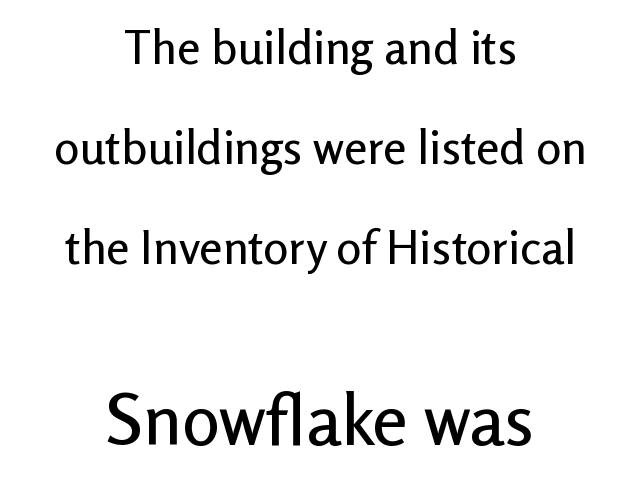
The image shows 71 px sans-serif type, upright; set centered, loose line spacing (2.13x), normal letter spacing, not underlined; the second (bottom) block is 1.51x larger; low stroke contrast and a medium x-height.
